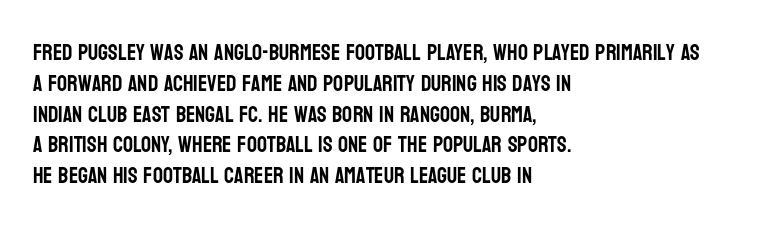
{"italic": "no", "underline": "no", "align": "left", "line_spacing": "normal", "line_spacing_ratio": 1.4, "letter_spacing": "normal", "letter_spacing_em": 0.0, "glyph_px": 22}
